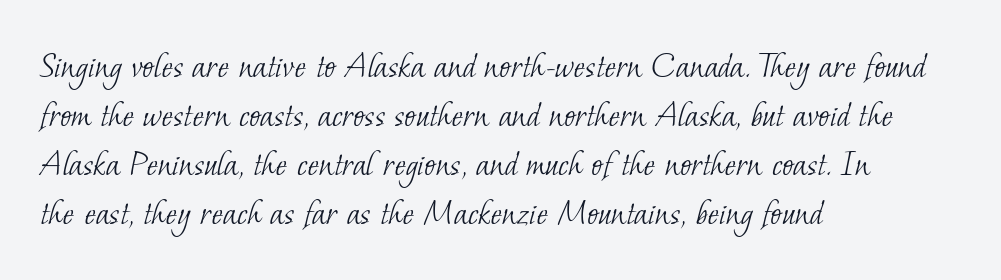
Students, note that the glyphs here touch the page at normal intervals. Any mark beneath the type? The region is blank. The strokes are not fattened; the text isn't bold. All the whitespace from short lines collects on the right.
